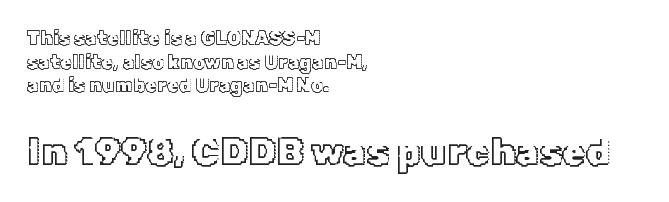
The font's upright variant was chosen for this text. Unmarked baselines from the first word to the last. Is this a fixed-width face? No — the glyphs have proportional, varying widths. The line-height multiplier appears to be the usual default.
